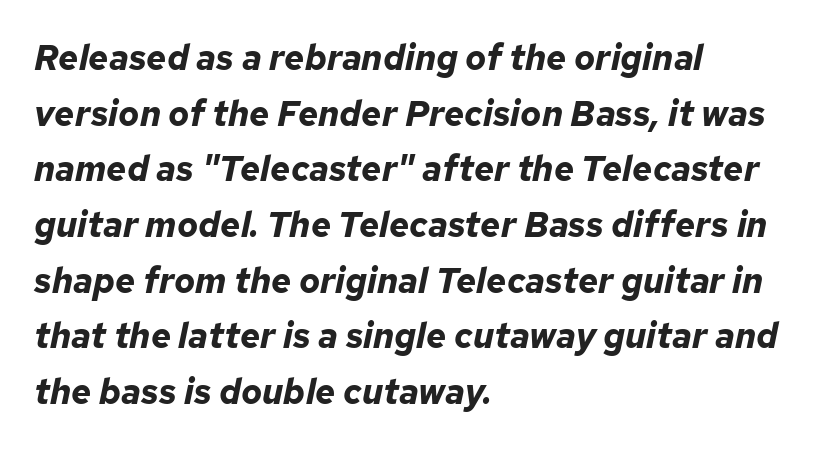
{"italic": "yes", "lean": "right", "slant_degrees": 12, "bold": "yes", "weight": "bold", "width": "normal", "stroke_contrast": "low", "x_height": "medium", "monospaced": "no", "underline": "no", "align": "left", "line_spacing": "normal", "line_spacing_ratio": 1.59, "letter_spacing": "normal", "letter_spacing_em": 0.0, "glyph_px": 35}
